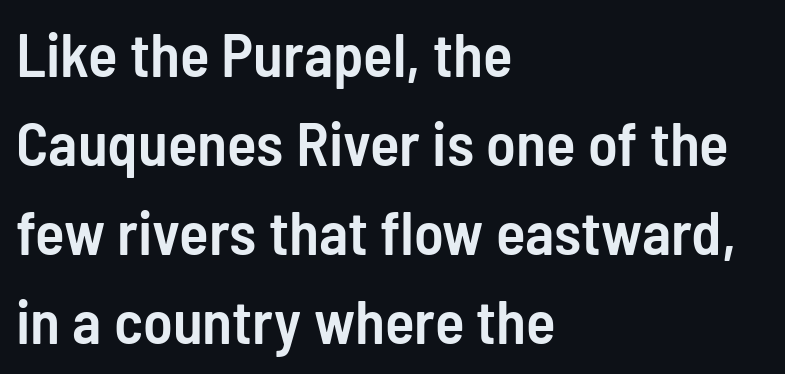
The lettering stays uniformly vertical, giving the passage a roman look. Looks like regular typesetting: each glyph gets only the width it needs. This rendering uses left alignment, leaving the right contour irregular. A fair bit of extra ink — the face is semibold, not bold. Type without underlining.
